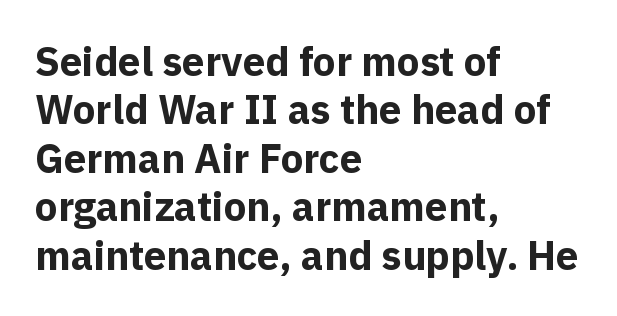
The image shows 40 px bold sans-serif type, upright; set left-aligned, line spacing 1.21x, normal letter spacing, not underlined; a medium x-height.
